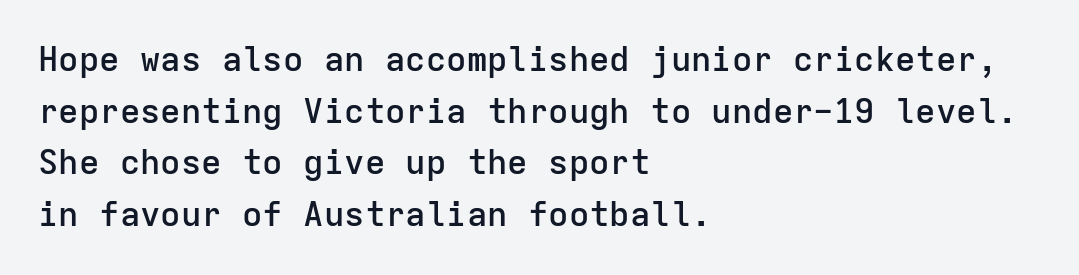
{"serif": "no", "italic": "no", "bold": "semi", "weight": "semibold", "width": "normal", "stroke_contrast": "low", "x_height": "medium", "monospaced": "yes", "underline": "no", "align": "left", "line_spacing": "normal", "line_spacing_ratio": 1.52, "letter_spacing": "normal", "letter_spacing_em": 0.0, "glyph_px": 34}
